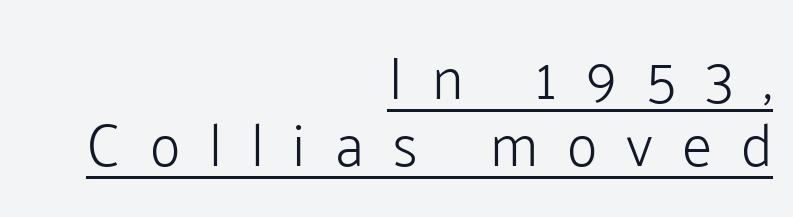
Q: Is the text bold? A: No.
Q: Is the text italic (slanted)? A: No, it is upright.
Q: Is the typeface a serif or a sans-serif typeface? A: Sans-serif.
Q: Is the text underlined? A: Yes.
Q: How is the paragraph aligned? A: Right-aligned.
Q: Is the spacing between letters normal or unusually wide? A: Unusually wide.
Q: Is the spacing between lines tight, normal or loose? A: Tight.
Q: Width (condensed, normal, or wide)? A: Normal.
Q: Stroke contrast? A: Low.
Q: x-height? A: Medium.
Q: Monospaced? A: No.
